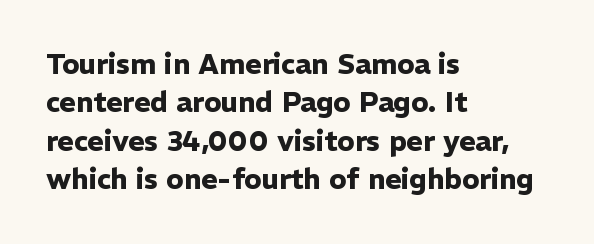
Q: Is the text bold? A: Yes.
Q: Is the text italic (slanted)? A: No, it is upright.
Q: Is the typeface a serif or a sans-serif typeface? A: Sans-serif.
Q: Is the text underlined? A: No.
Q: How is the paragraph aligned? A: Left-aligned.
Q: Is the spacing between letters normal or unusually wide? A: Normal.
Q: Is the spacing between lines tight, normal or loose? A: Normal.
Q: Width (condensed, normal, or wide)? A: Normal.
Q: Stroke contrast? A: Low.
Q: x-height? A: Medium.
Q: Monospaced? A: No.
